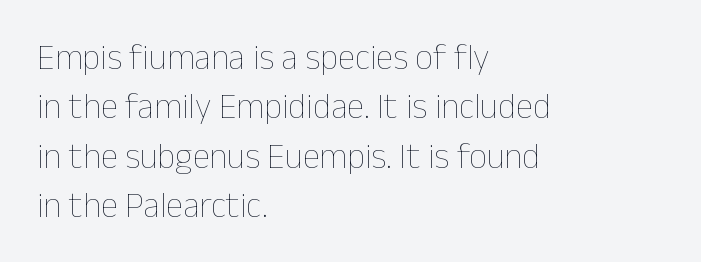
The image shows 35 px thin type, upright; set left-aligned, normal line spacing (1.41x), normal letter spacing, not underlined; low stroke contrast and a medium x-height.
